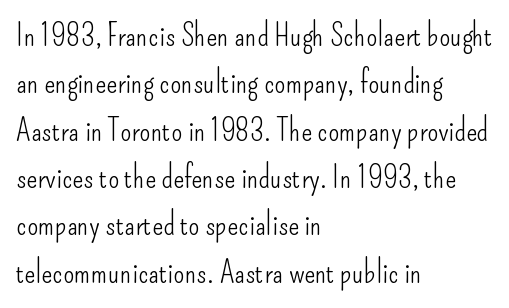
The line texture is even and compact thanks to regular tracking. The glyphs in this specimen are sans serif. The ragged edge is on the right, which tells us the setting is flush left. You can tell it's not italic because the verticals are truly vertical. The face looks like a standard text weight, possibly lighter.
